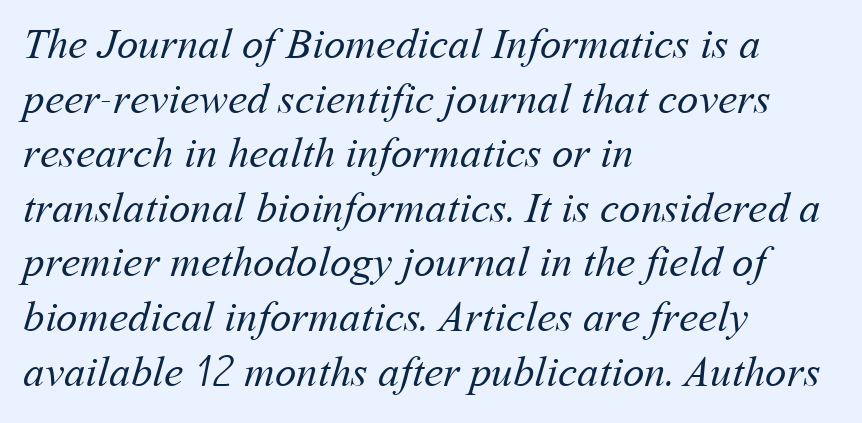
Spacing verdict: proportional, widths tailored to each character. There is no visible air inserted between adjacent glyphs. Where is the straight margin? On the left. Plain, unruled lines of type.
